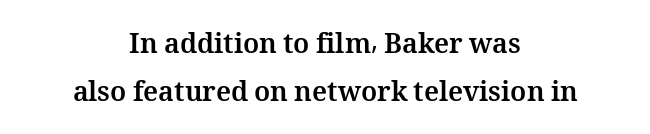
The area under the type is left untouched. Short and long lines alike share a common midpoint. This sample uses an upright cut, with every glyph sitting square on the baseline. Compared with typical body copy, the letter spacing here is the same. The rendering uses a bold face; every stroke is thick and dark.
